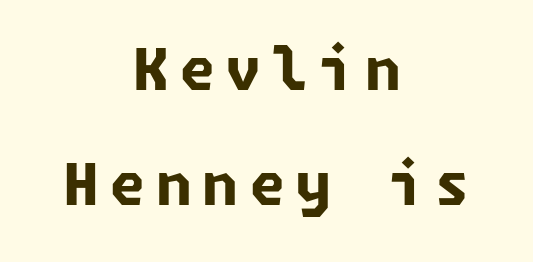
The letters are bold, with thick, heavy strokes. Letterform terminals end flat and unadorned throughout the passage. Nobody drew a line under any word here. Each new line begins a long way beneath the previous one. The lines in this sample share a center point and differ in where they start and stop.
